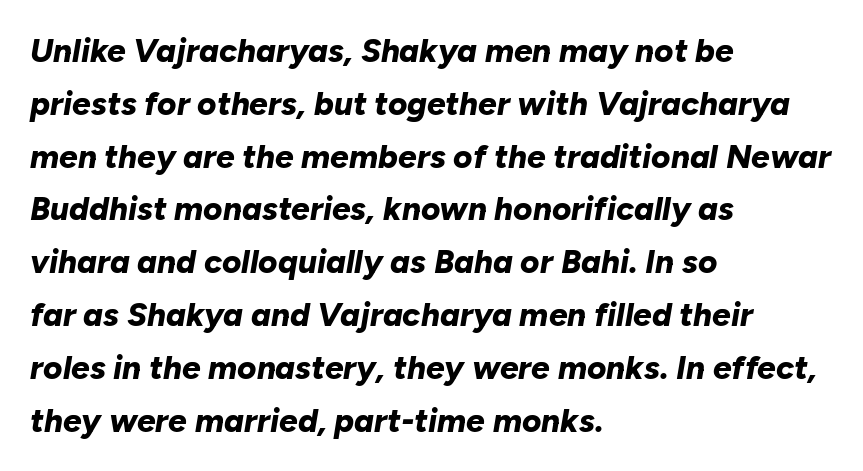
Q: Is the text bold? A: Yes.
Q: Is the text italic (slanted)? A: Yes, it leans right by about 10 degrees.
Q: Is the text underlined? A: No.
Q: How is the paragraph aligned? A: Left-aligned.
Q: Is the spacing between letters normal or unusually wide? A: Normal.
Q: Is the spacing between lines tight, normal or loose? A: Normal.
Q: Width (condensed, normal, or wide)? A: Normal.
Q: Stroke contrast? A: Low.
Q: x-height? A: Medium.
Q: Monospaced? A: No.
